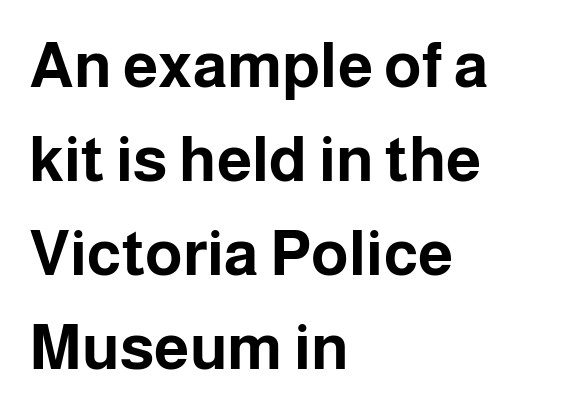
These lines are rendered in a variable-pitch font. Reading down the column, the eye jumps a familiar distance to each next line. The strokes are fattened all the way to bold. Does the lettering tilt? It doesn't — this is upright.
